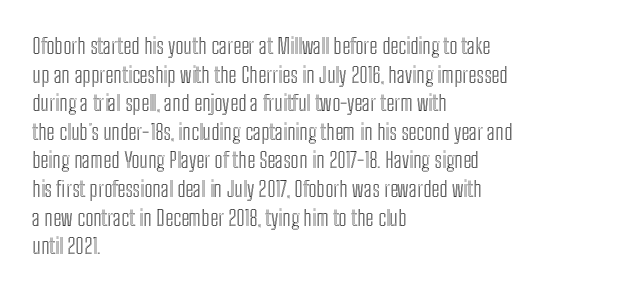
Q: Is the text italic (slanted)? A: No, it is upright.
Q: Is the text underlined? A: No.
Q: How is the paragraph aligned? A: Left-aligned.
Q: Is the spacing between letters normal or unusually wide? A: Normal.
Q: Is the spacing between lines tight, normal or loose? A: Normal.
